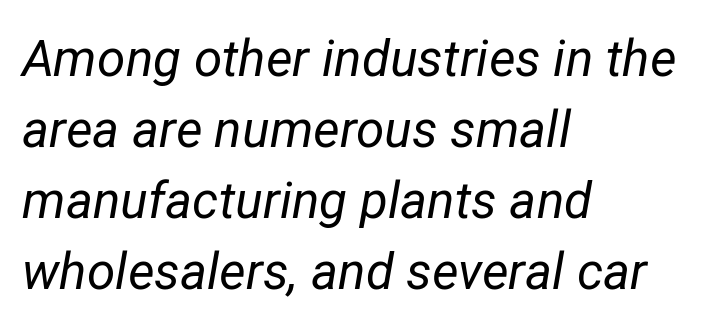
Do the characters align in a grid? No, the font is proportional. Is this a heavy cut? Hardly; it is regular or lighter. A typesetter would call this leading conventional body-copy spacing. Short note: letters normally spaced.
